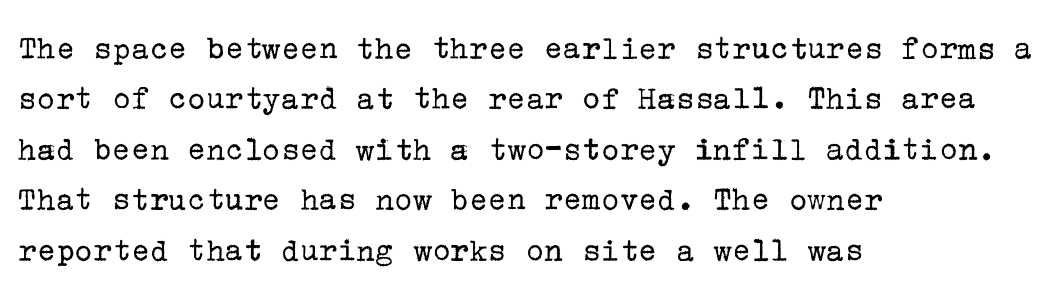
The image shows 35 px regular-weight serif type, upright; set left-aligned, normal line spacing (1.44x), normal letter spacing, not underlined; low stroke contrast and a medium x-height.
